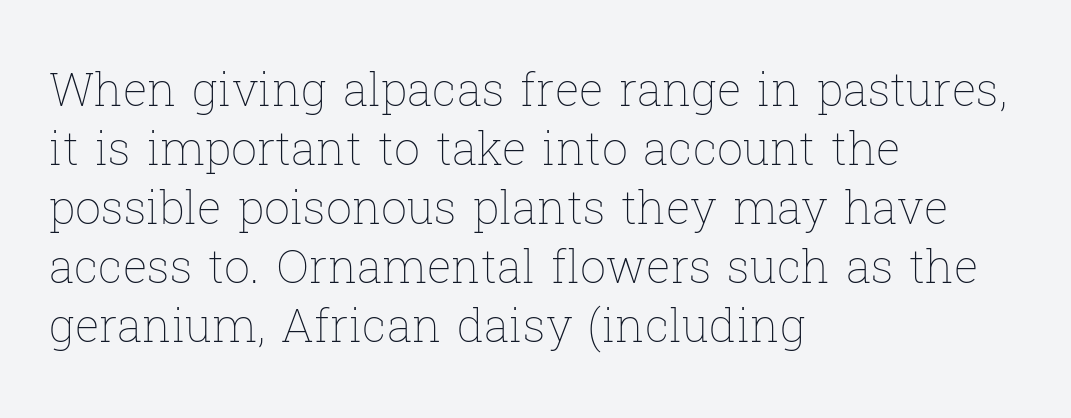
Q: Is the text bold? A: No.
Q: Is the text italic (slanted)? A: No, it is upright.
Q: Is the text underlined? A: No.
Q: How is the paragraph aligned? A: Left-aligned.
Q: Is the spacing between letters normal or unusually wide? A: Normal.
Q: Is the spacing between lines tight, normal or loose? A: Normal.
Q: Width (condensed, normal, or wide)? A: Normal.
Q: Stroke contrast? A: Low.
Q: x-height? A: Medium.
Q: Monospaced? A: No.
